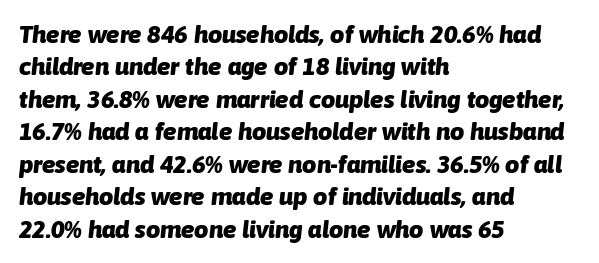
Does the lettering tilt? It does — this is italic. Compared with typical paragraphs, the rows here are spaced about the same. Caption: bold face, heavy strokes. Reading down the block, your eye returns to a fixed left position each line.
